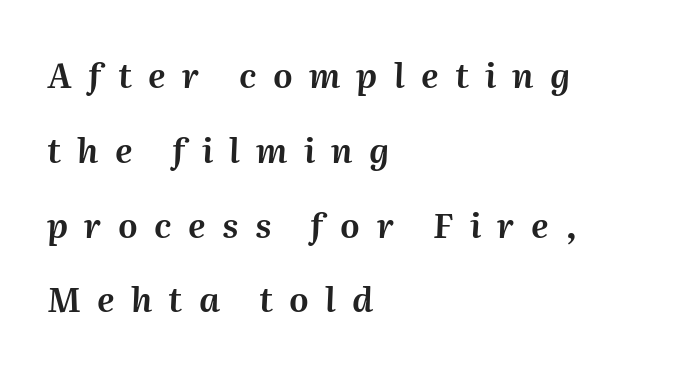
This block would shrink considerably if given ordinary leading; it's expanded now. Bare-footed words on every line. Reading down the block, your eye returns to a fixed left position each line. This is oblique type, the kind used for emphasis or titles. The face used here is rendered with a markedly widened letterfit. The letters advance in unequal steps, a hallmark of proportional type.
